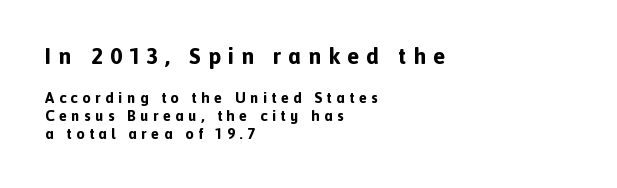
Beneath every word, the page is bare. The typesetter chose a ragged-right arrangement here. This is heavy type, rendered in bold. Observe the wide spacing: letters keep a clear distance from each other. Nope, not italic — everything's standing straight. This layout puts the oversized block above and the modest block below.
